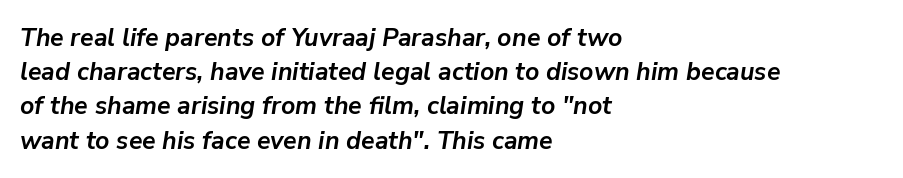
The image shows 25 px bold type, italic (leaning right); set left-aligned, normal line spacing (1.37x), normal letter spacing, not underlined.
